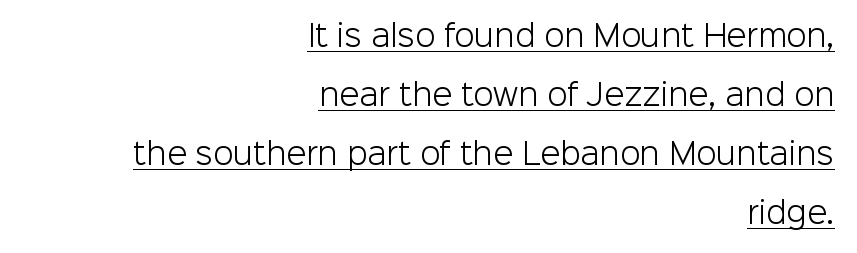
Q: Is the text bold? A: No.
Q: Is the text italic (slanted)? A: No, it is upright.
Q: Is the typeface a serif or a sans-serif typeface? A: Sans-serif.
Q: Is the text underlined? A: Yes.
Q: How is the paragraph aligned? A: Right-aligned.
Q: Is the spacing between letters normal or unusually wide? A: Normal.
Q: Is the spacing between lines tight, normal or loose? A: Loose.
Q: Width (condensed, normal, or wide)? A: Normal.
Q: Stroke contrast? A: Low.
Q: x-height? A: Medium.
Q: Monospaced? A: No.
